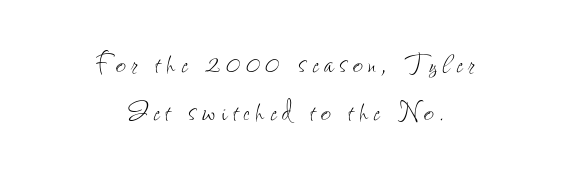
The image shows 35 px thin, condensed type; set centered, normal line spacing (1.38x), not underlined; low stroke contrast and a small x-height.
